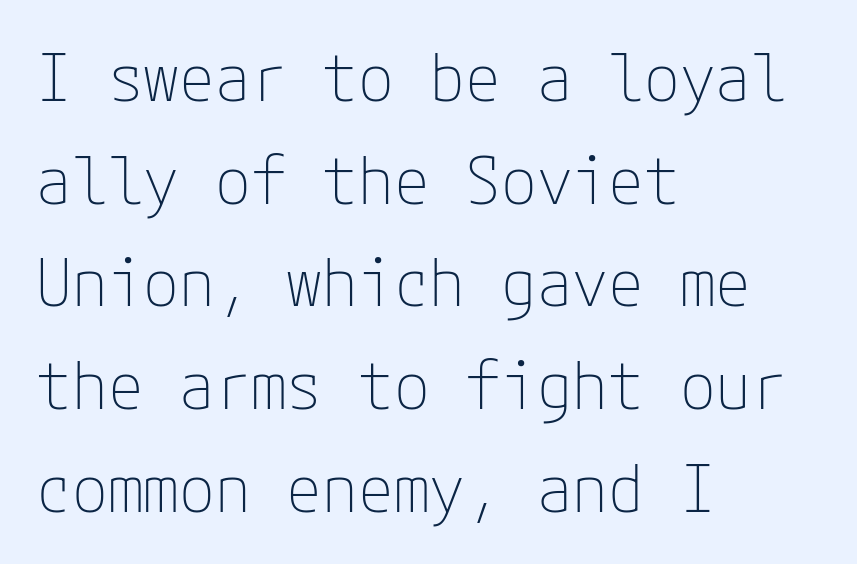
{"serif": "no", "italic": "no", "bold": "no", "weight": "thin", "width": "normal", "stroke_contrast": "low", "x_height": "medium", "underline": "no", "align": "left", "line_spacing": "normal", "line_spacing_ratio": 1.58, "letter_spacing": "normal", "letter_spacing_em": 0.0, "glyph_px": 65}
